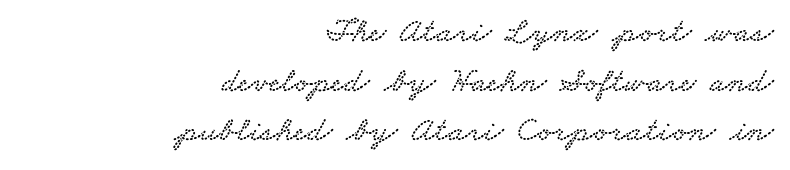
The image shows 35 px wide serif type; set right-aligned, normal line spacing (1.42x), normal letter spacing, not underlined; low stroke contrast and a small x-height.
